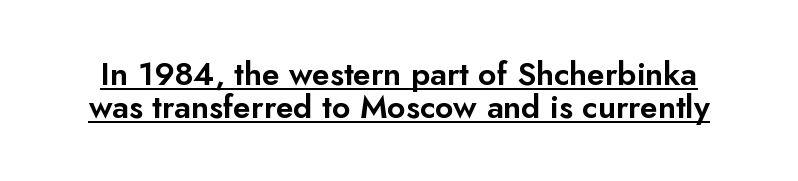
This sample uses plain, unmodified letter spacing. Each letter keeps its own natural width here, so spacing adapts to shape. The lettering holds an erect, upright posture throughout. A rule runs beneath these lines of type. The letters carry no serifs — their stems end cleanly without finishing strokes. Baseline-to-baseline distance is barely more than the letter height.
